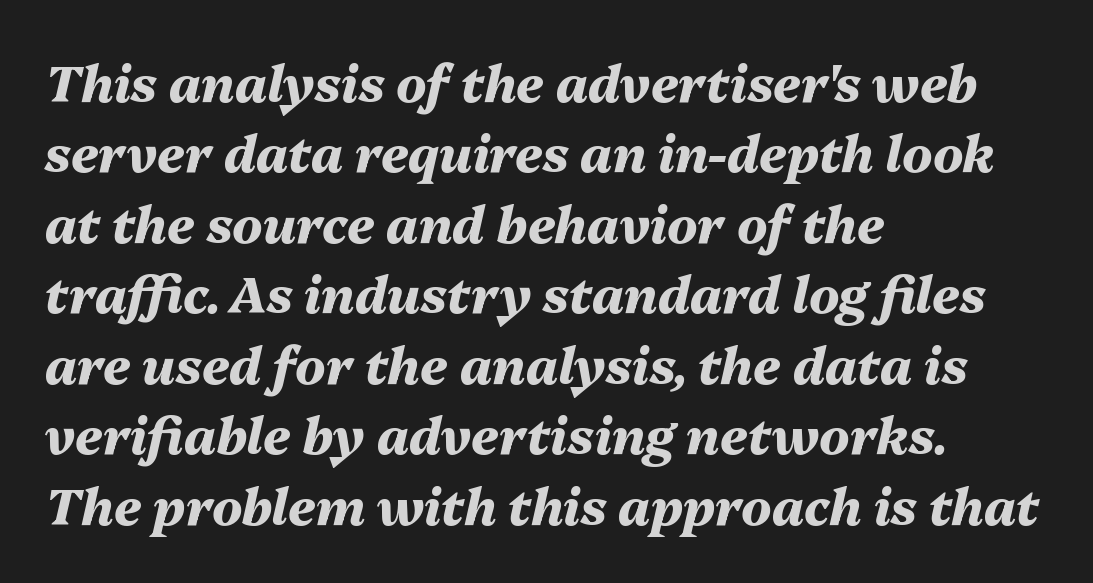
The glyphs look as if they've been sheared to an angle. The gaps between neighbouring characters are ordinary and unremarkable. Is this a fixed-width face? No — the glyphs have proportional, varying widths. Line spacing here is normal.
